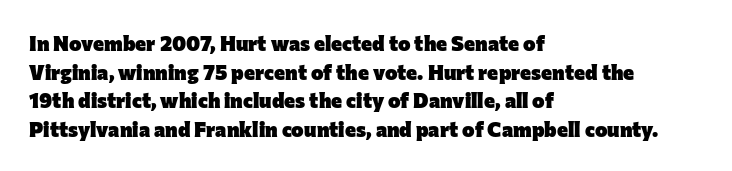
Notice how descenders clear the ascenders below comfortably — that's standard leading. Clear beneath every line of the passage. These lines are set flush left with a ragged right edge. The type sits square on the baseline with zero lean. Each word holds together tightly as a unit, with standard inter-letter gaps.
